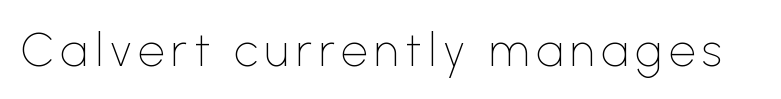
The image shows 47 px thin sans-serif type, upright; set not underlined; low stroke contrast and a medium x-height.
